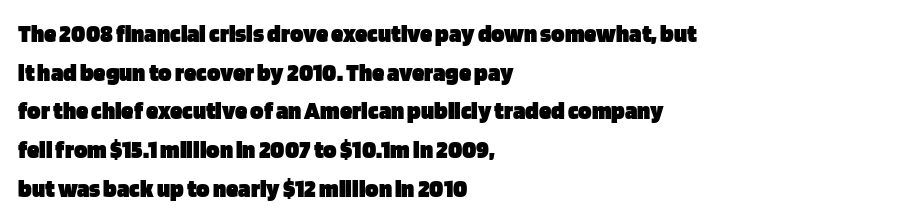
{"italic": "no", "bold": "yes", "underline": "no", "align": "left", "line_spacing": "normal", "line_spacing_ratio": 1.55, "letter_spacing": "normal", "letter_spacing_em": 0.0, "glyph_px": 25}
